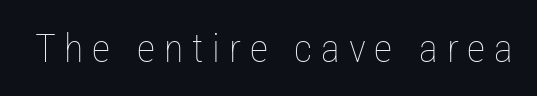
{"italic": "no", "bold": "no", "weight": "thin", "width": "condensed", "stroke_contrast": "low", "x_height": "medium", "monospaced": "no", "underline": "no", "letter_spacing": "wide", "letter_spacing_em": 0.22, "glyph_px": 40}
